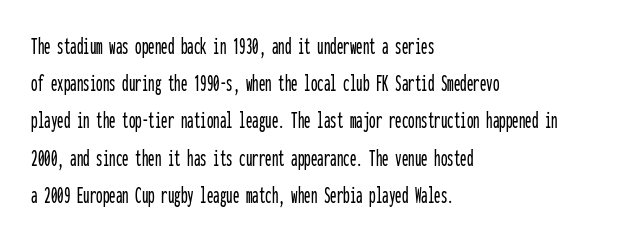
Q: Is the text italic (slanted)? A: No, it is upright.
Q: Is the text underlined? A: No.
Q: How is the paragraph aligned? A: Left-aligned.
Q: Is the spacing between letters normal or unusually wide? A: Normal.
Q: Is the spacing between lines tight, normal or loose? A: Normal.
